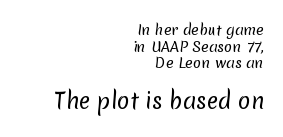
Q: Is the text bold? A: No.
Q: Is the text underlined? A: No.
Q: How is the paragraph aligned? A: Right-aligned.
Q: Is the spacing between letters normal or unusually wide? A: Normal.
Q: Which block of text is set in a larger size, the first (top) or the second (bottom)? A: The second (bottom) one.
